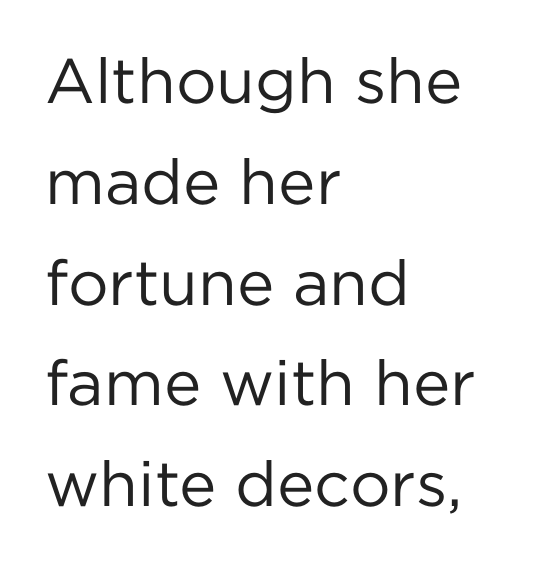
Q: Is the text bold? A: No.
Q: Is the text italic (slanted)? A: No, it is upright.
Q: Is the typeface a serif or a sans-serif typeface? A: Sans-serif.
Q: Is the text underlined? A: No.
Q: How is the paragraph aligned? A: Left-aligned.
Q: Is the spacing between letters normal or unusually wide? A: Normal.
Q: Is the spacing between lines tight, normal or loose? A: Normal.
Q: Width (condensed, normal, or wide)? A: Normal.
Q: Stroke contrast? A: Low.
Q: x-height? A: Medium.
Q: Monospaced? A: No.
